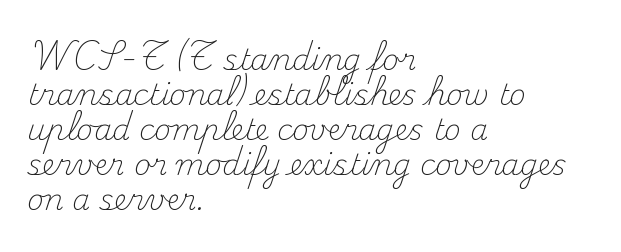
Q: Is the text bold? A: No.
Q: Is the text italic (slanted)? A: Yes.
Q: Is the typeface a serif or a sans-serif typeface? A: Serif.
Q: Is the text underlined? A: No.
Q: How is the paragraph aligned? A: Left-aligned.
Q: Is the spacing between letters normal or unusually wide? A: Normal.
Q: Width (condensed, normal, or wide)? A: Normal.
Q: Stroke contrast? A: Medium.
Q: x-height? A: Small.
Q: Monospaced? A: No.
